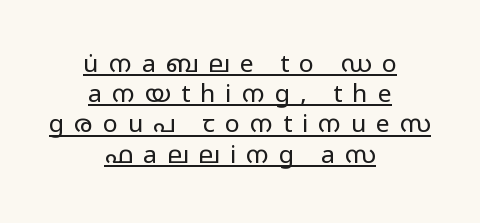
{"italic": "no", "bold": "no", "underline": "yes", "align": "center", "line_spacing_ratio": 1.21, "letter_spacing": "wide", "letter_spacing_em": 0.4, "glyph_px": 25}
